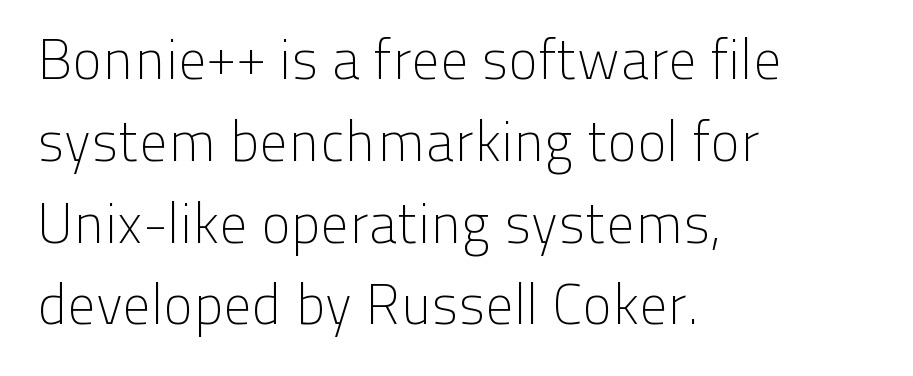
Q: Is the text bold? A: No.
Q: Is the text italic (slanted)? A: No, it is upright.
Q: Is the typeface a serif or a sans-serif typeface? A: Sans-serif.
Q: Is the text underlined? A: No.
Q: How is the paragraph aligned? A: Left-aligned.
Q: Is the spacing between letters normal or unusually wide? A: Normal.
Q: Is the spacing between lines tight, normal or loose? A: Normal.
Q: Width (condensed, normal, or wide)? A: Normal.
Q: Stroke contrast? A: Low.
Q: x-height? A: Medium.
Q: Monospaced? A: No.
